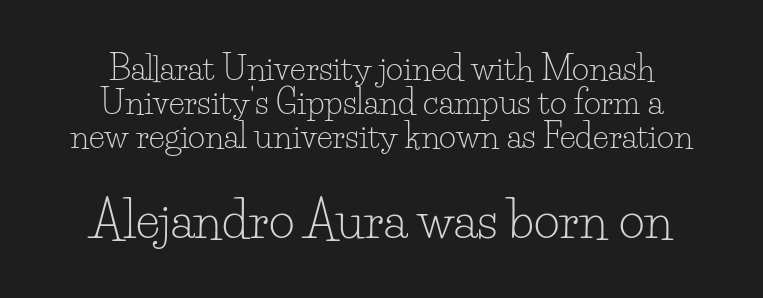
The image shows 50 px light serif type, upright; set centered, tight line spacing (1.03x), normal letter spacing, not underlined; the second (bottom) block is 1.52x larger; low stroke contrast and a small x-height.
